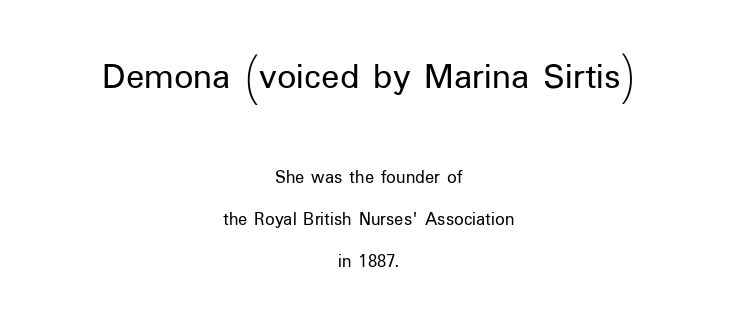
The image shows 38 px regular-weight sans-serif type, upright; set centered, loose line spacing (2.21x), normal letter spacing, not underlined; the first (top) block is 2.0x larger; low stroke contrast and a medium x-height.
